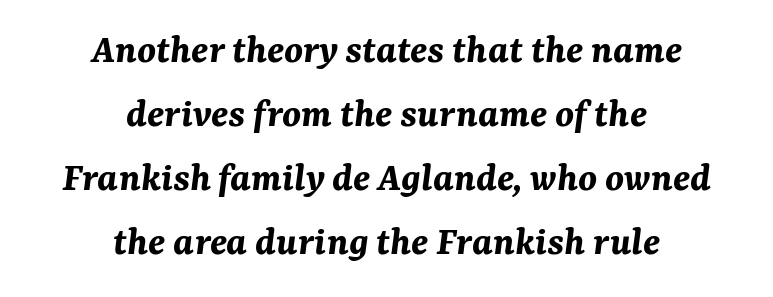
Q: Is the text bold? A: Yes.
Q: Is the text italic (slanted)? A: Yes, it leans right by about 7 degrees.
Q: Is the text underlined? A: No.
Q: How is the paragraph aligned? A: Centered.
Q: Is the spacing between letters normal or unusually wide? A: Normal.
Q: Is the spacing between lines tight, normal or loose? A: Normal.
Q: Width (condensed, normal, or wide)? A: Normal.
Q: Stroke contrast? A: Medium.
Q: x-height? A: Medium.
Q: Monospaced? A: No.
